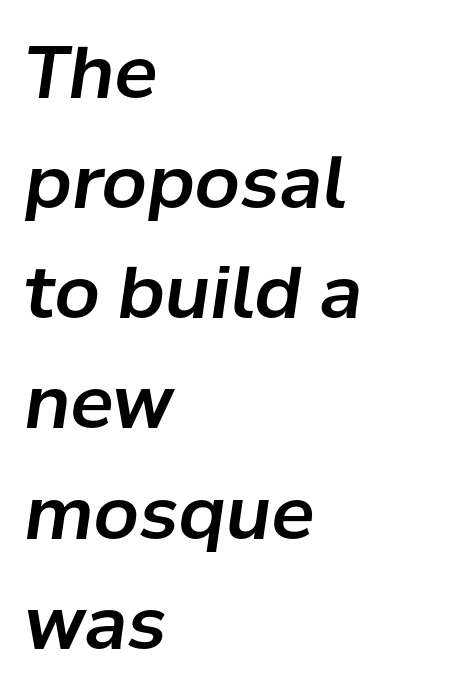
The image shows 72 px text type, italic (leaning right); set left-aligned, normal line spacing (1.53x), normal letter spacing, not underlined; low stroke contrast and a medium x-height.
